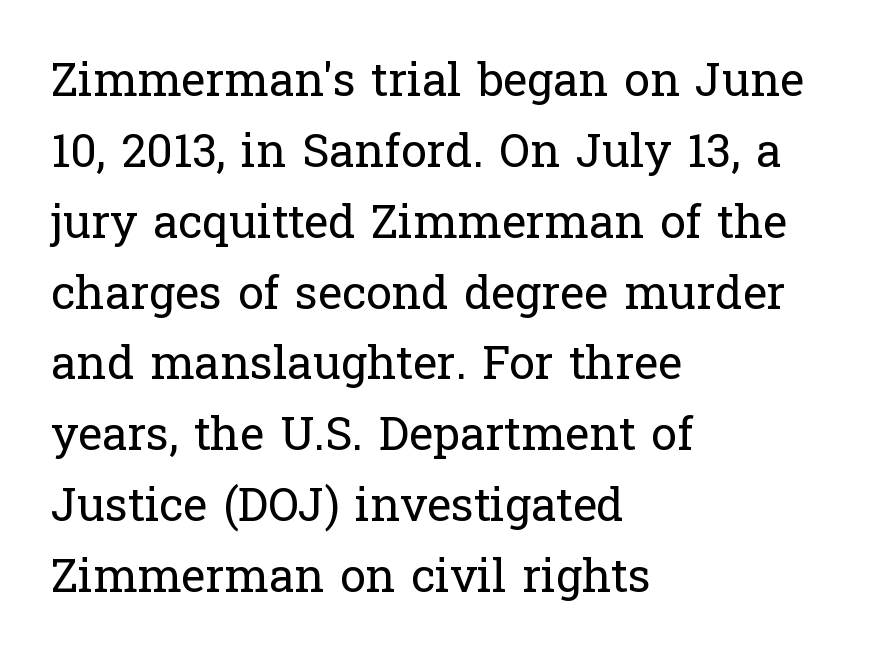
Bold? No — there's no thickening of the strokes. Note the varied advance widths — an 'i' is clearly narrower than an 'm'. Regarding serifs, this sample has them. Rendered with straight, roman letterforms.
